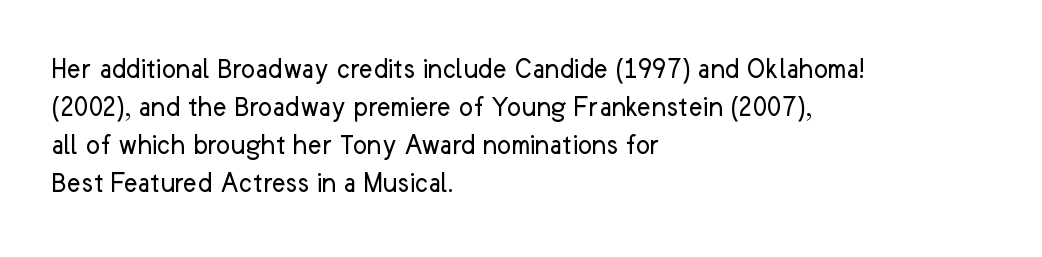
The image shows 30 px regular-weight sans-serif type, upright; set left-aligned, normal line spacing (1.27x), normal letter spacing, not underlined; low stroke contrast and a medium x-height.
